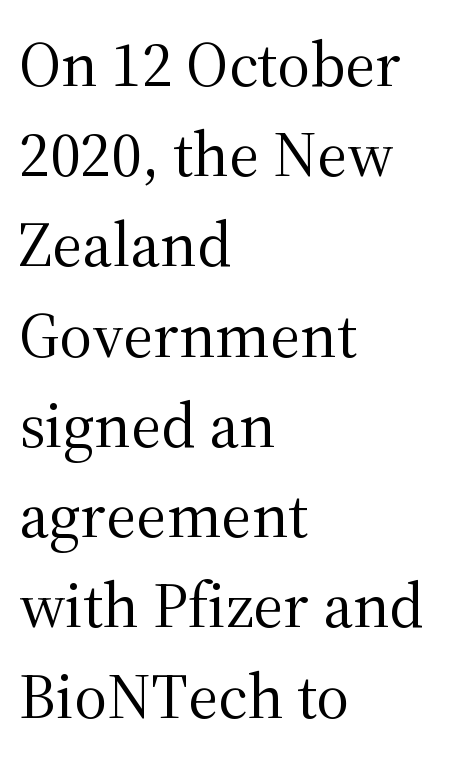
Compared with typical paragraphs, the rows here are spaced about the same. These lines keep a tight, regular rhythm from letter to letter. On a weight scale, this lands at 450 or below. This is serif lettering, the kind often seen in printed books. The face used here is proportionally spaced, like ordinary book or web type.
